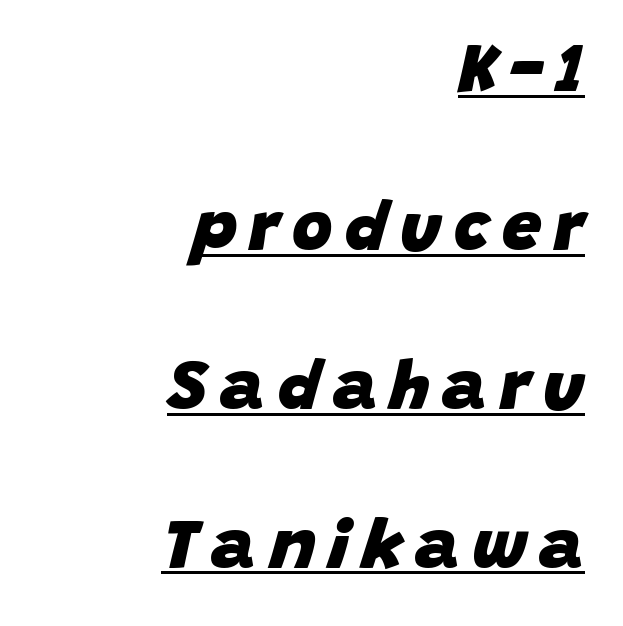
When letters slant like this, we call the style italic. Underlining? Definitely there. Note the varied advance widths — an 'i' is clearly narrower than an 'm'. One glance says open: line gaps are wider than usual. Every row of glyphs terminates at an identical x-position on the right.
